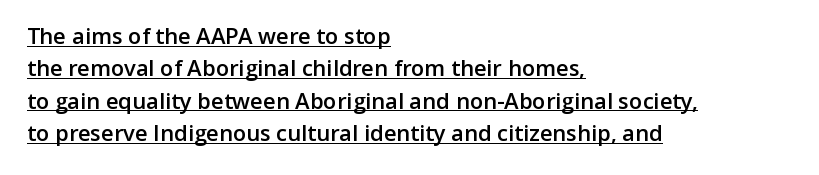
Compared with typical body copy, the letter spacing here is the same. Stroke thickness is moderately raised; the sample reads as semibold. A typesetter would call this leading conventional body-copy spacing. Ordinary non-slanted type is in use. The text block is weighted toward the left margin, trailing off unevenly rightward.
